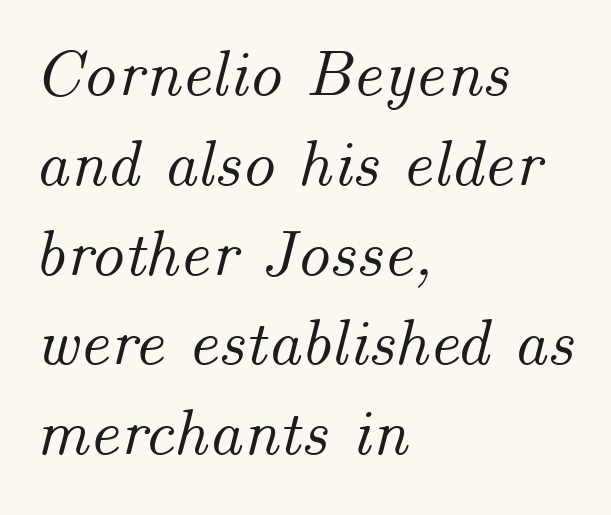
Q: Is the text italic (slanted)? A: Yes, it leans right by about 14 degrees.
Q: Is the text underlined? A: No.
Q: How is the paragraph aligned? A: Left-aligned.
Q: Is the spacing between letters normal or unusually wide? A: Normal.
Q: Is the spacing between lines tight, normal or loose? A: Normal.
Q: Width (condensed, normal, or wide)? A: Normal.
Q: Stroke contrast? A: Medium.
Q: x-height? A: Small.
Q: Monospaced? A: No.
